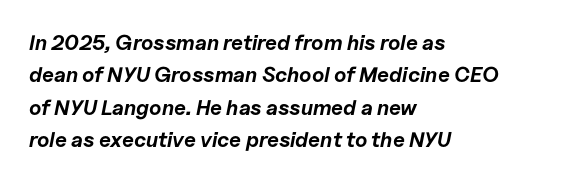
Q: Is the text bold? A: Yes.
Q: Is the text italic (slanted)? A: Yes, it leans right by about 11 degrees.
Q: Is the text underlined? A: No.
Q: How is the paragraph aligned? A: Left-aligned.
Q: Is the spacing between letters normal or unusually wide? A: Normal.
Q: Is the spacing between lines tight, normal or loose? A: Normal.
